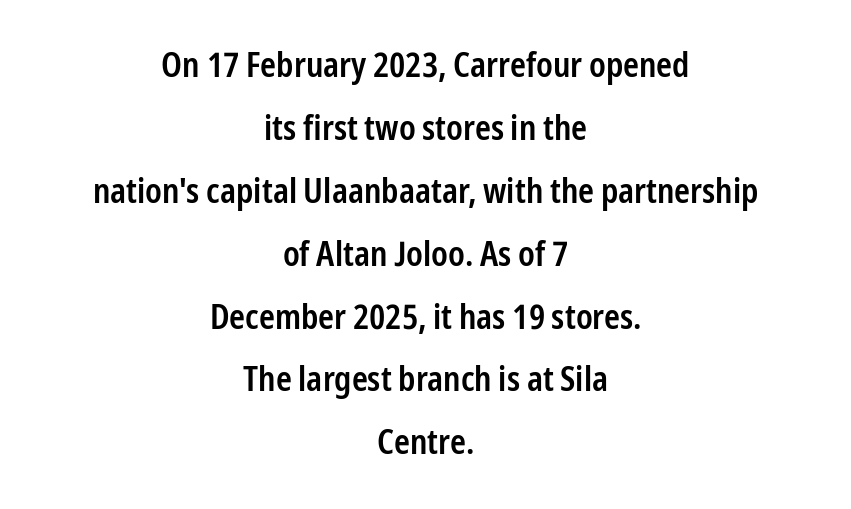
{"serif": "no", "italic": "no", "bold": "semi", "weight": "semibold", "width": "condensed", "stroke_contrast": "low", "x_height": "medium", "monospaced": "no", "underline": "no", "align": "center", "line_spacing_ratio": 1.85, "letter_spacing": "normal", "letter_spacing_em": 0.0, "glyph_px": 34}
